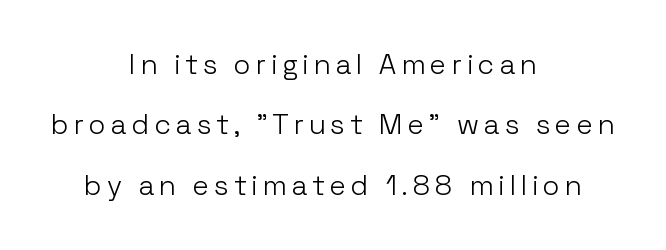
Q: Is the text bold? A: No.
Q: Is the text italic (slanted)? A: No, it is upright.
Q: Is the typeface a serif or a sans-serif typeface? A: Sans-serif.
Q: Is the text underlined? A: No.
Q: How is the paragraph aligned? A: Centered.
Q: Is the spacing between lines tight, normal or loose? A: Loose.
Q: Width (condensed, normal, or wide)? A: Normal.
Q: Stroke contrast? A: Low.
Q: x-height? A: Medium.
Q: Monospaced? A: No.
